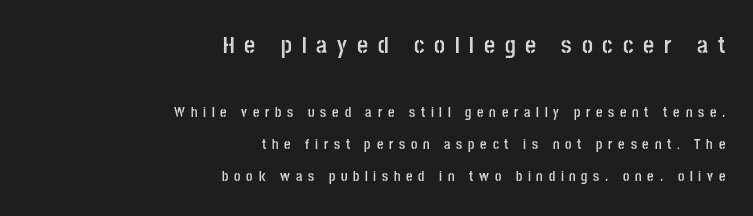
The image shows 24 px bold type, upright; set right-aligned, loose line spacing (2.28x), unusually wide letter spacing (+0.41 em), not underlined; the first (top) block is 1.71x larger.
